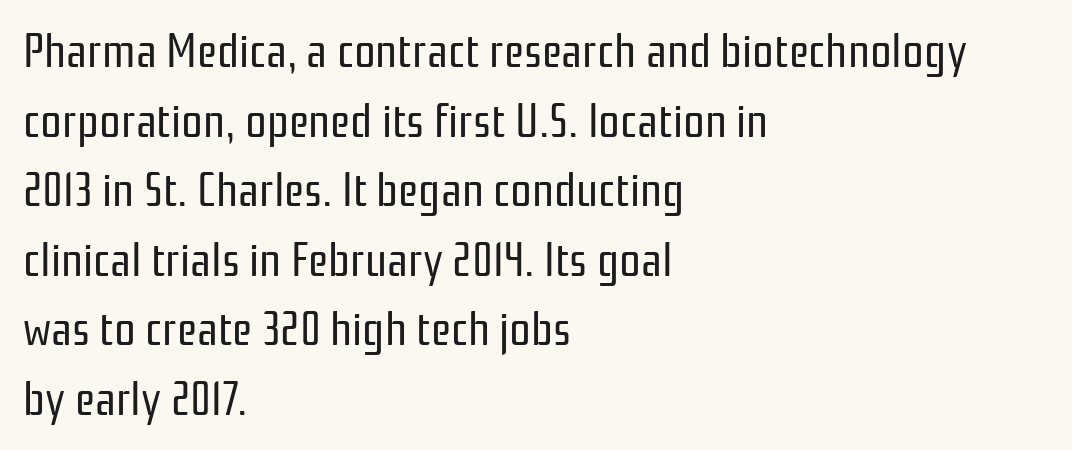
The glyphs in this specimen are sans serif. The rag falls on the right side of this text block. In terms of leading, this rendering sits right in the middle. The type sits square on the baseline with zero lean. Think of a printed novel: that variable character pitch is what you see here. Type without underlining.
